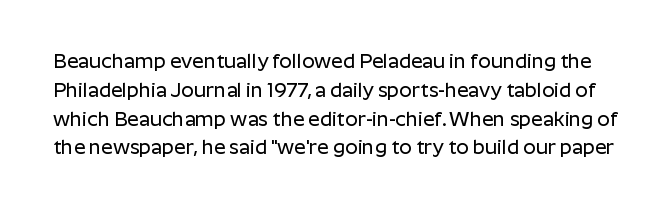
Q: Is the text italic (slanted)? A: No, it is upright.
Q: Is the text underlined? A: No.
Q: Is the spacing between letters normal or unusually wide? A: Normal.
Q: Is the spacing between lines tight, normal or loose? A: Normal.
